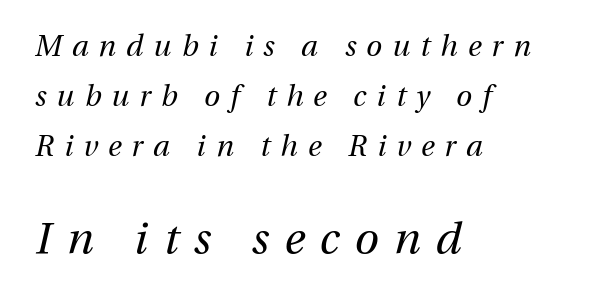
Vertical stems look standard width or narrower in stroke. Letter spacing: wide. This sample is left-justified, so line endings fall wherever the words run out. These lines were composed using italics. Which chunk is bigger? The second one — the bottom block dwarfs the top. Do the characters align in a grid? No, the font is proportional.
